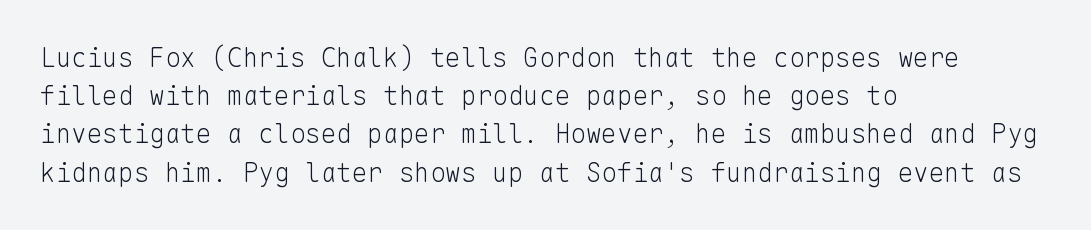
{"italic": "no", "bold": "no", "underline": "no", "align": "left", "line_spacing": "normal", "line_spacing_ratio": 1.47, "letter_spacing": "normal", "letter_spacing_em": 0.0, "glyph_px": 26}
